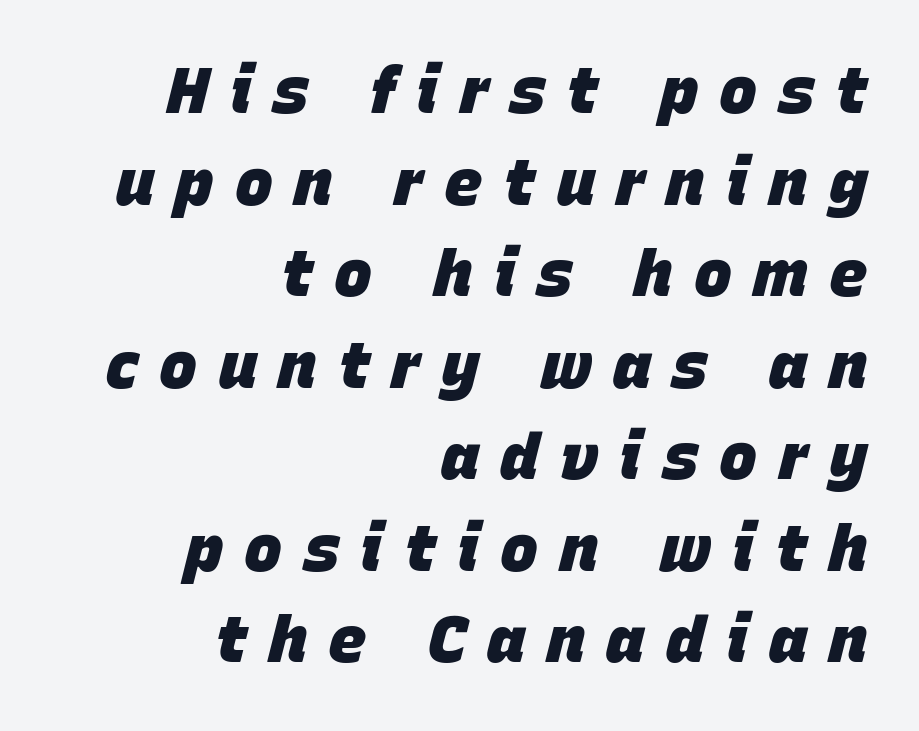
Q: Is the text bold? A: Yes.
Q: Is the text italic (slanted)? A: Yes, it leans right by about 15 degrees.
Q: Is the text underlined? A: No.
Q: How is the paragraph aligned? A: Right-aligned.
Q: Is the spacing between letters normal or unusually wide? A: Unusually wide.
Q: Is the spacing between lines tight, normal or loose? A: Normal.
Q: Width (condensed, normal, or wide)? A: Normal.
Q: Stroke contrast? A: Low.
Q: x-height? A: Large.
Q: Monospaced? A: No.
